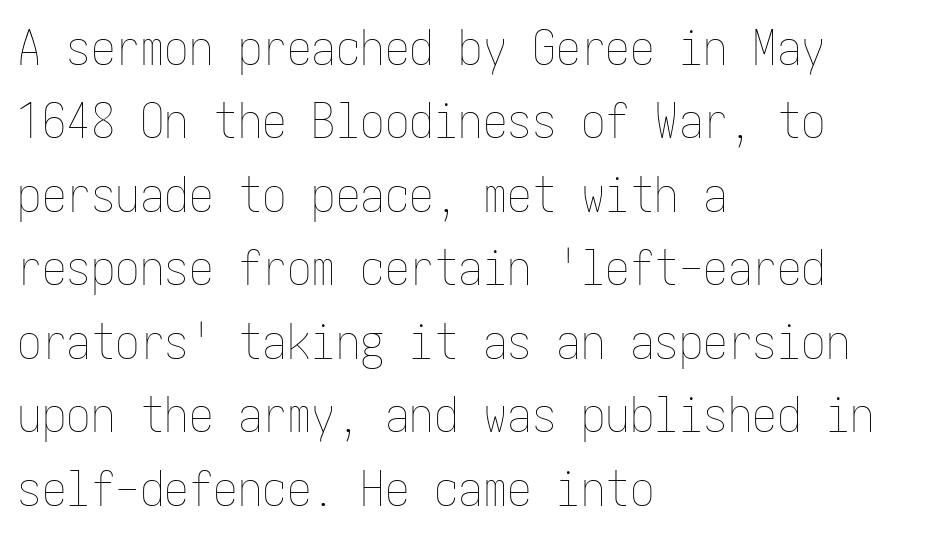
Descenders are the only things crossing below the line. Letters have the restrained weight of plain body copy at most. These lines stack with their left ends in a neat column. Tracking value appears to be zero — textbook default spacing.
